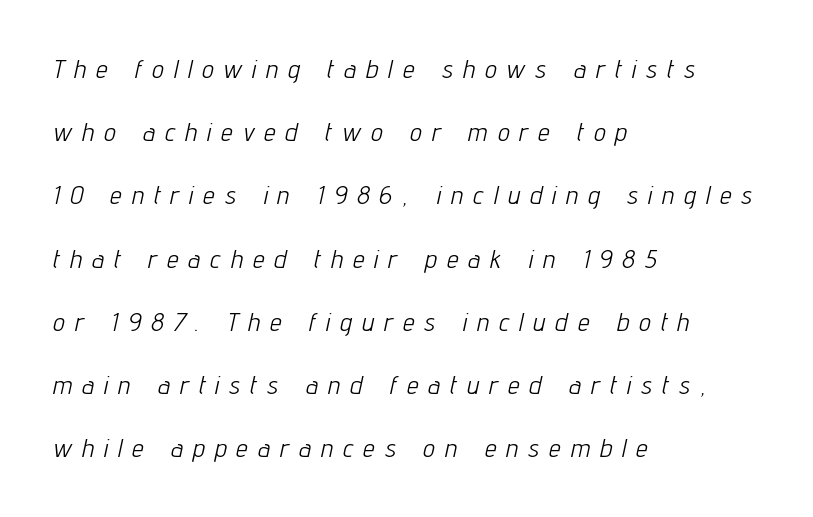
The image shows 26 px text type, italic (leaning right); set left-aligned, loose line spacing (2.43x), unusually wide letter spacing (+0.4 em), not underlined.
